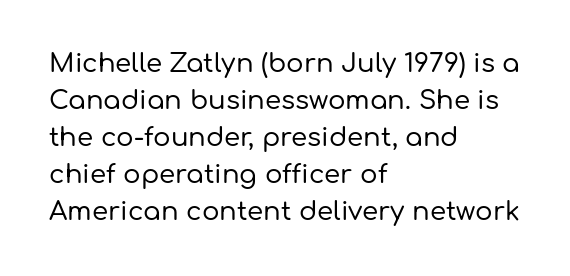
Q: Is the text italic (slanted)? A: No, it is upright.
Q: Is the text underlined? A: No.
Q: How is the paragraph aligned? A: Left-aligned.
Q: Is the spacing between letters normal or unusually wide? A: Normal.
Q: Is the spacing between lines tight, normal or loose? A: Normal.
